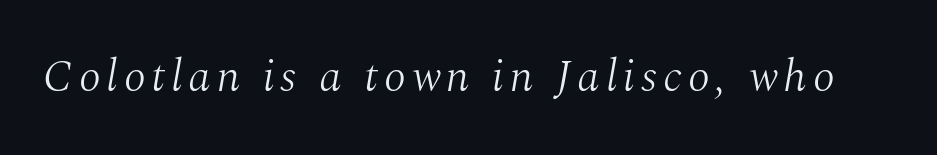
The characters are drawn with everyday or finer stroke widths. Spacing verdict: proportional, widths tailored to each character. Honestly, there is no underline to notice here at all. The typeface chosen for these lines features serifs.
